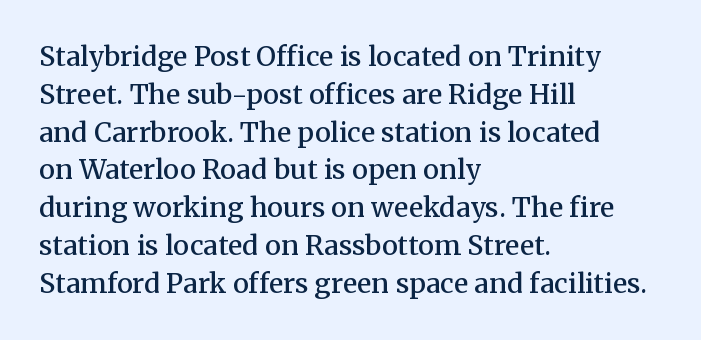
{"italic": "no", "bold": "semi", "underline": "no", "align": "left", "line_spacing": "normal", "line_spacing_ratio": 1.4, "letter_spacing": "normal", "letter_spacing_em": 0.0, "glyph_px": 27}
